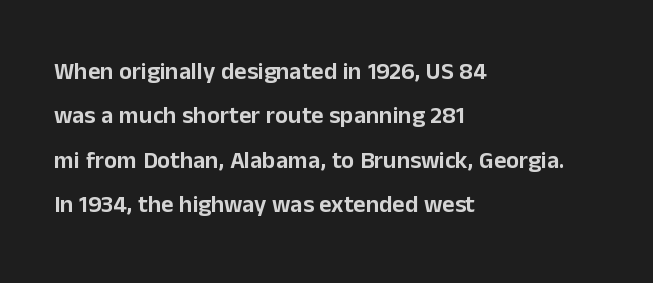
{"italic": "no", "underline": "no", "align": "left", "line_spacing_ratio": 1.85, "letter_spacing": "normal", "letter_spacing_em": 0.0, "glyph_px": 24}
